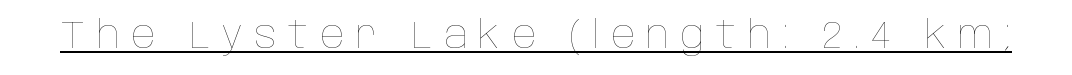
Q: Is the text bold? A: No.
Q: Is the text italic (slanted)? A: No, it is upright.
Q: Is the text underlined? A: Yes.
Q: Is the spacing between letters normal or unusually wide? A: Unusually wide.
Q: Width (condensed, normal, or wide)? A: Condensed.
Q: Stroke contrast? A: Low.
Q: x-height? A: Large.
Q: Monospaced? A: No.
